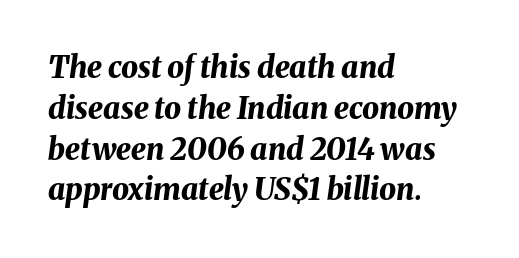
{"italic": "yes", "lean": "right", "slant_degrees": 8, "bold": "yes", "weight": "bold", "width": "normal", "stroke_contrast": "medium", "x_height": "medium", "monospaced": "no", "underline": "no", "align": "left", "line_spacing": "normal", "line_spacing_ratio": 1.36, "letter_spacing": "normal", "letter_spacing_em": 0.0, "glyph_px": 30}
